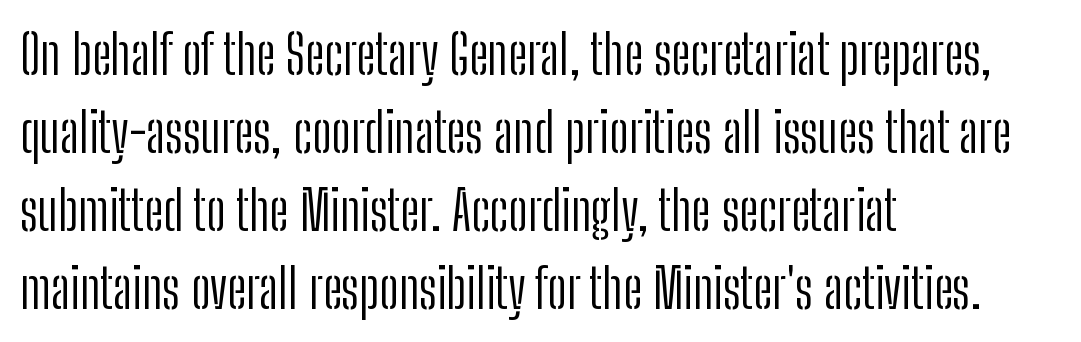
Q: Is the text bold? A: No.
Q: Is the text italic (slanted)? A: No, it is upright.
Q: Is the typeface a serif or a sans-serif typeface? A: Sans-serif.
Q: Is the text underlined? A: No.
Q: How is the paragraph aligned? A: Left-aligned.
Q: Is the spacing between letters normal or unusually wide? A: Normal.
Q: Is the spacing between lines tight, normal or loose? A: Normal.
Q: Width (condensed, normal, or wide)? A: Condensed.
Q: Stroke contrast? A: Low.
Q: x-height? A: Medium.
Q: Monospaced? A: No.
